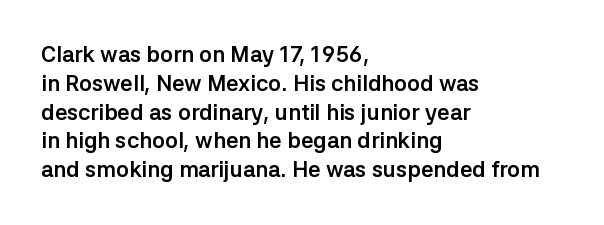
Q: Is the text bold? A: Yes.
Q: Is the text italic (slanted)? A: No, it is upright.
Q: Is the text underlined? A: No.
Q: How is the paragraph aligned? A: Left-aligned.
Q: Is the spacing between letters normal or unusually wide? A: Normal.
Q: Is the spacing between lines tight, normal or loose? A: Normal.
